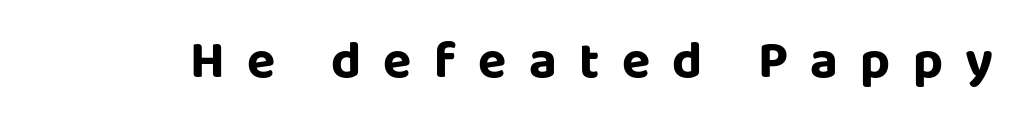
The image shows 52 px bold sans-serif type, upright; set unusually wide letter spacing (+0.43 em), not underlined; low stroke contrast and a large x-height.
